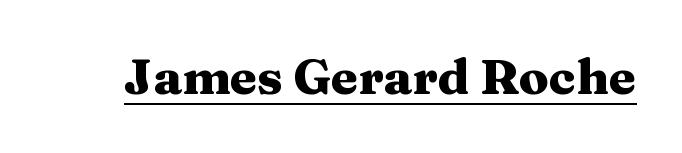
The image shows 49 px heavy, wide serif type, upright; set normal letter spacing, underlined; medium stroke contrast and a medium x-height.
